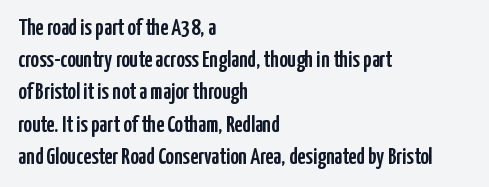
{"italic": "no", "underline": "no", "align": "left", "line_spacing": "normal", "line_spacing_ratio": 1.4, "letter_spacing": "normal", "letter_spacing_em": 0.0, "glyph_px": 23}
